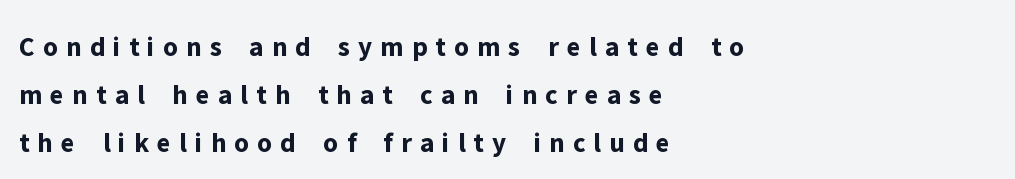
The image shows 28 px bold sans-serif type, upright; set left-aligned, line spacing 1.72x, unusually wide letter spacing (+0.29 em), not underlined; low stroke contrast and a medium x-height.
